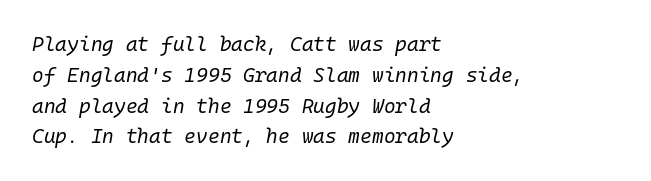
{"italic": "yes", "lean": "right", "slant_degrees": 10, "bold": "no", "underline": "no", "align": "left", "line_spacing": "normal", "line_spacing_ratio": 1.54, "letter_spacing": "normal", "letter_spacing_em": 0.0, "glyph_px": 20}
